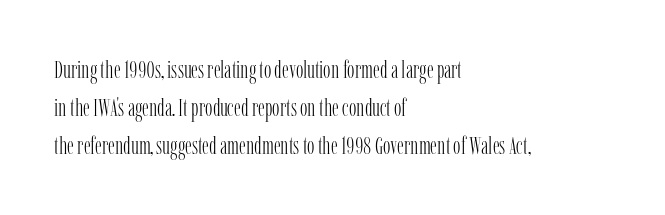
The font's upright variant was chosen for this text. The specimen omits any rule beneath the text block's lines. All the whitespace from short lines collects on the right. Tracking here is standard; glyphs follow each other at the usual distance.
